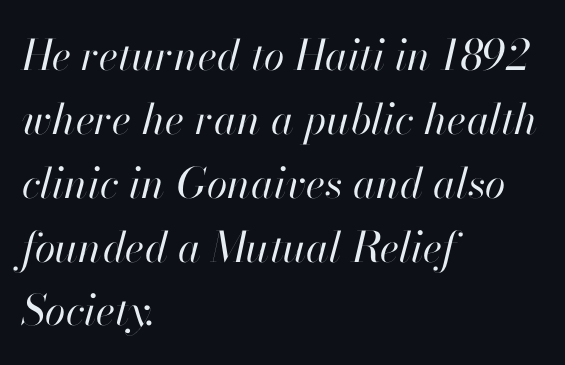
The image shows 42 px regular-weight type, italic (leaning right); set left-aligned, normal line spacing (1.52x), normal letter spacing, not underlined; high stroke contrast and a small x-height.
